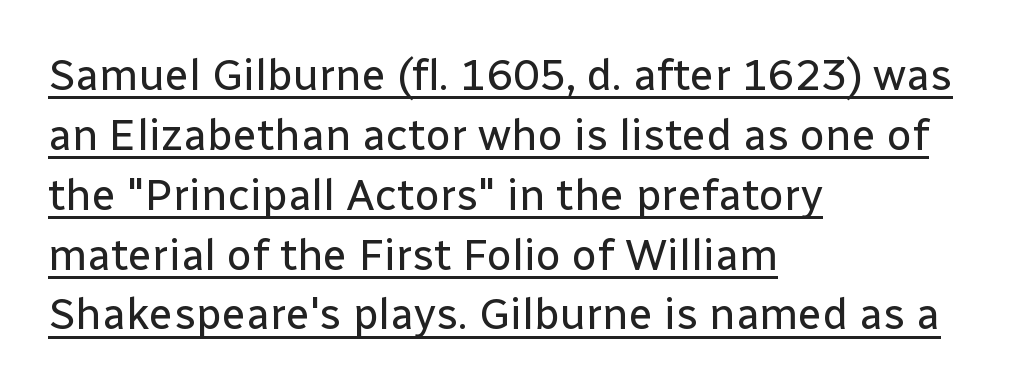
Q: Is the text bold? A: No.
Q: Is the text italic (slanted)? A: No, it is upright.
Q: Is the typeface a serif or a sans-serif typeface? A: Sans-serif.
Q: Is the text underlined? A: Yes.
Q: How is the paragraph aligned? A: Left-aligned.
Q: Is the spacing between letters normal or unusually wide? A: Normal.
Q: Is the spacing between lines tight, normal or loose? A: Normal.
Q: Width (condensed, normal, or wide)? A: Normal.
Q: Stroke contrast? A: Low.
Q: x-height? A: Medium.
Q: Monospaced? A: No.
